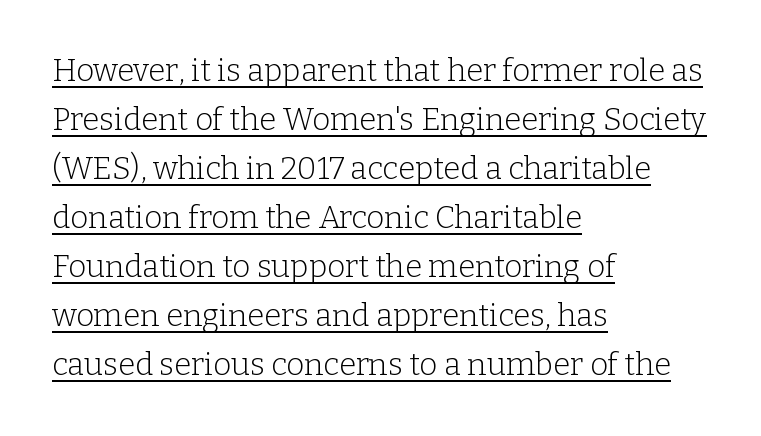
Glyph-to-glyph distance matches everyday printed text. The letters advance in unequal steps, a hallmark of proportional type. If you drew a ruler down the left edge, every line would touch it. Quick note: underline on.
